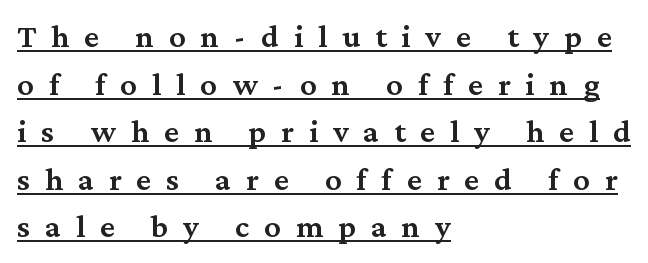
The lines sit at an ordinary, default distance from one another. How are the letters spaced? Widely, with obvious added tracking. A typographer would call this underscored text. Each letter keeps its own natural width here, so spacing adapts to shape. The type sits square on the baseline with zero lean. This is moderately heavy type, rendered in semibold.
